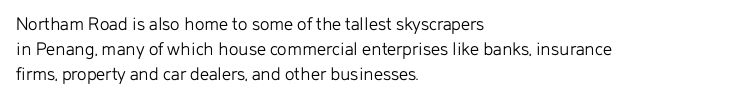
Q: Is the text bold? A: No.
Q: Is the text italic (slanted)? A: No, it is upright.
Q: Is the text underlined? A: No.
Q: How is the paragraph aligned? A: Left-aligned.
Q: Is the spacing between letters normal or unusually wide? A: Normal.
